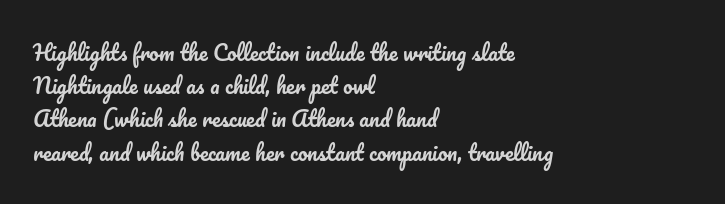
Q: Is the text italic (slanted)? A: Yes.
Q: Is the text underlined? A: No.
Q: How is the paragraph aligned? A: Left-aligned.
Q: Is the spacing between letters normal or unusually wide? A: Normal.
Q: Is the spacing between lines tight, normal or loose? A: Normal.
